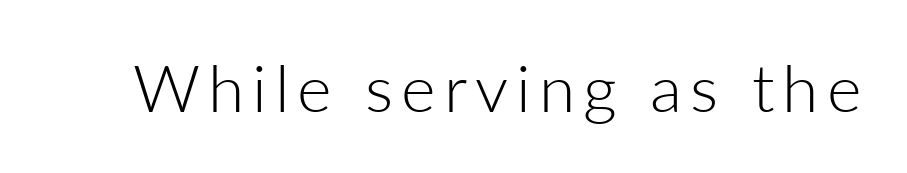
The image shows 66 px light sans-serif type, upright; set not underlined; low stroke contrast and a medium x-height.
